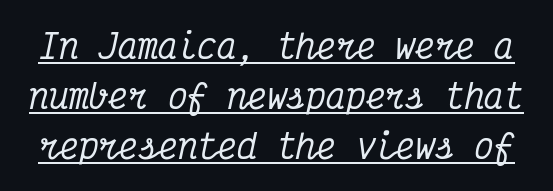
Nothing unusual about the tracking: characters are spaced as the font intends. Characters are canted at an angle relative to the baseline's perpendicular. Compared with typical paragraphs, the rows here are spaced about the same. Typographically, this falls in the serif category. Do the characters align in a grid? Yes, the font is monospaced.
